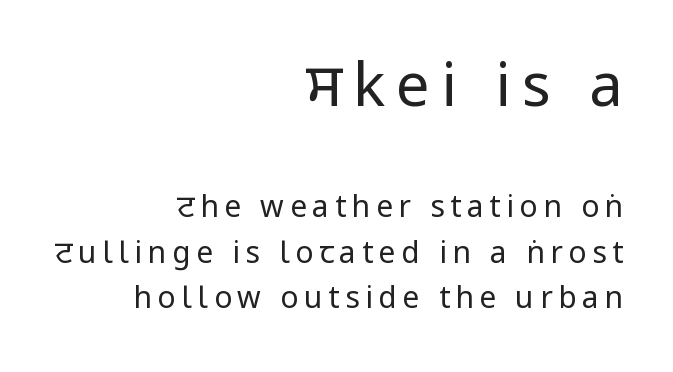
Q: Is the text bold? A: No.
Q: Is the text italic (slanted)? A: No, it is upright.
Q: Is the typeface a serif or a sans-serif typeface? A: Sans-serif.
Q: Is the text underlined? A: No.
Q: How is the paragraph aligned? A: Right-aligned.
Q: Is the spacing between lines tight, normal or loose? A: Normal.
Q: Which block of text is set in a larger size, the first (top) or the second (bottom)? A: The first (top) one.
Q: Width (condensed, normal, or wide)? A: Condensed.
Q: Stroke contrast? A: Low.
Q: x-height? A: Large.
Q: Monospaced? A: No.
